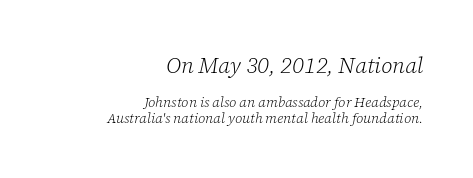
Q: Is the text bold? A: No.
Q: Is the text italic (slanted)? A: Yes, it leans right by about 12 degrees.
Q: Is the text underlined? A: No.
Q: How is the paragraph aligned? A: Right-aligned.
Q: Is the spacing between letters normal or unusually wide? A: Normal.
Q: Is the spacing between lines tight, normal or loose? A: Tight.
Q: Which block of text is set in a larger size, the first (top) or the second (bottom)? A: The first (top) one.
